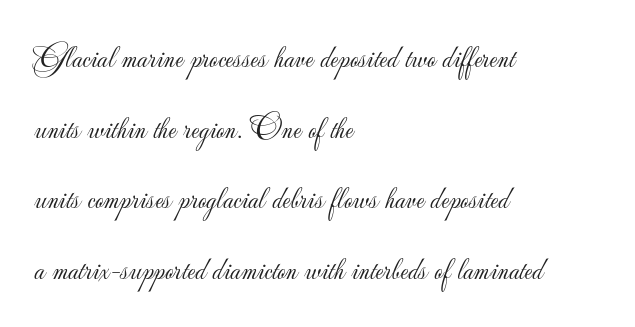
{"serif": "no", "bold": "no", "weight": "light", "width": "normal", "stroke_contrast": "low", "x_height": "small", "monospaced": "no", "underline": "no", "align": "left", "line_spacing": "loose", "line_spacing_ratio": 2.14, "letter_spacing": "normal", "letter_spacing_em": 0.0, "glyph_px": 33}
